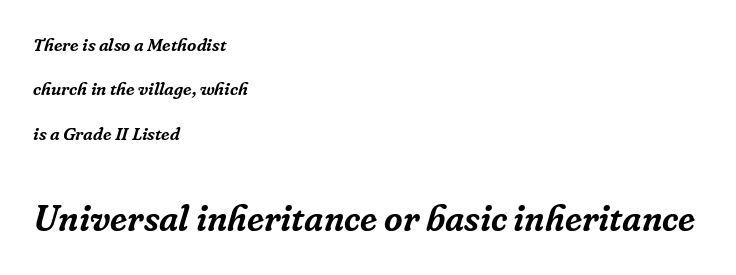
Q: Is the text italic (slanted)? A: Yes, it leans right by about 16 degrees.
Q: Is the typeface a serif or a sans-serif typeface? A: Serif.
Q: Is the text underlined? A: No.
Q: How is the paragraph aligned? A: Left-aligned.
Q: Is the spacing between letters normal or unusually wide? A: Normal.
Q: Is the spacing between lines tight, normal or loose? A: Loose.
Q: Which block of text is set in a larger size, the first (top) or the second (bottom)? A: The second (bottom) one.
Q: Width (condensed, normal, or wide)? A: Normal.
Q: Stroke contrast? A: Low.
Q: x-height? A: Medium.
Q: Monospaced? A: No.
